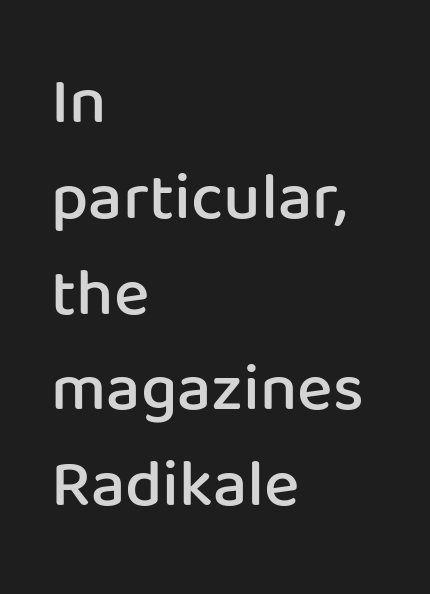
{"serif": "no", "italic": "no", "bold": "semi", "weight": "semibold", "width": "normal", "stroke_contrast": "low", "x_height": "medium", "monospaced": "no", "underline": "no", "align": "left", "line_spacing": "normal", "line_spacing_ratio": 1.43, "letter_spacing": "normal", "letter_spacing_em": 0.0, "glyph_px": 67}
